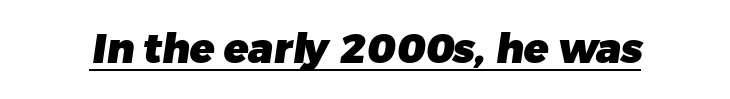
{"serif": "no", "bold": "yes", "weight": "heavy", "width": "normal", "stroke_contrast": "low", "x_height": "medium", "monospaced": "no", "underline": "yes", "letter_spacing": "normal", "letter_spacing_em": 0.0, "glyph_px": 41}
